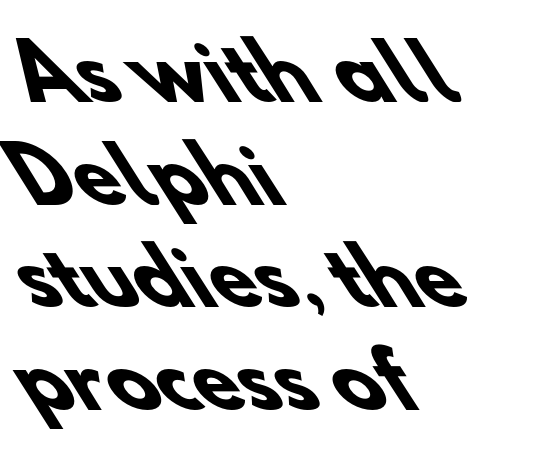
The image shows 75 px heavy sans-serif type; set left-aligned, normal line spacing (1.37x), normal letter spacing, not underlined; low stroke contrast and a small x-height.
